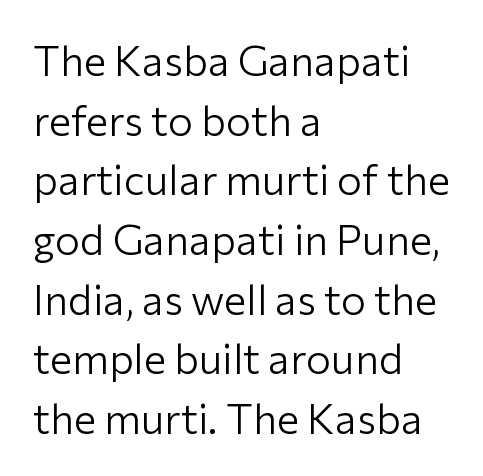
{"serif": "no", "italic": "no", "bold": "no", "weight": "light", "width": "normal", "stroke_contrast": "low", "x_height": "medium", "monospaced": "no", "underline": "no", "align": "left", "line_spacing": "normal", "line_spacing_ratio": 1.42, "letter_spacing": "normal", "letter_spacing_em": 0.0, "glyph_px": 42}
